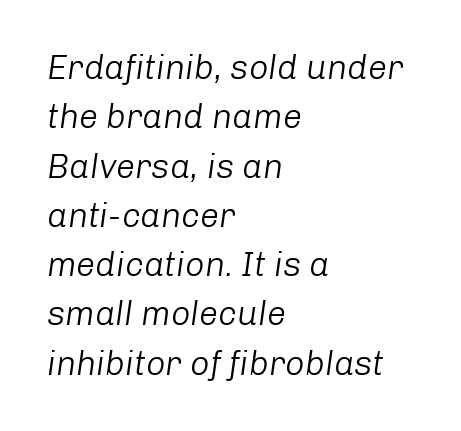
The image shows 34 px light type, italic (leaning right); set left-aligned, normal line spacing (1.45x), normal letter spacing, not underlined; low stroke contrast and a medium x-height.
